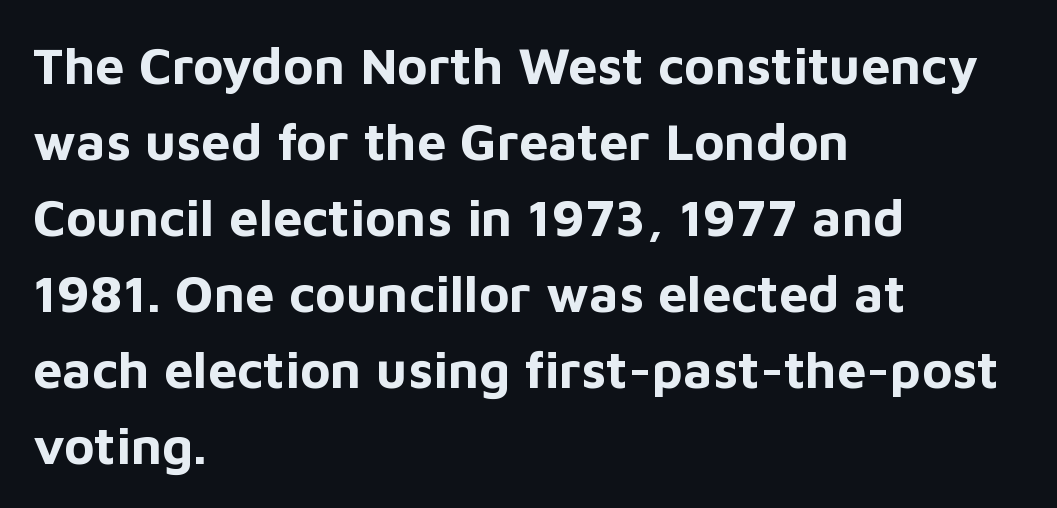
The image shows 52 px bold sans-serif type, upright; set left-aligned, normal line spacing (1.46x), normal letter spacing, not underlined; low stroke contrast and a medium x-height.
